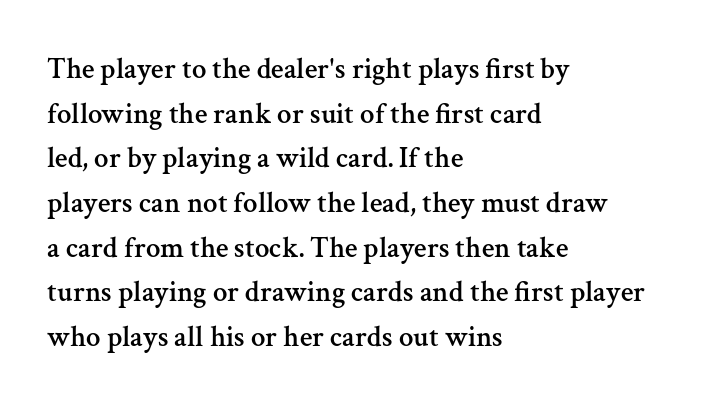
Q: Is the text italic (slanted)? A: No, it is upright.
Q: Is the typeface a serif or a sans-serif typeface? A: Serif.
Q: Is the text underlined? A: No.
Q: How is the paragraph aligned? A: Left-aligned.
Q: Is the spacing between letters normal or unusually wide? A: Normal.
Q: Is the spacing between lines tight, normal or loose? A: Normal.
Q: Width (condensed, normal, or wide)? A: Normal.
Q: Stroke contrast? A: Medium.
Q: x-height? A: Medium.
Q: Monospaced? A: No.
